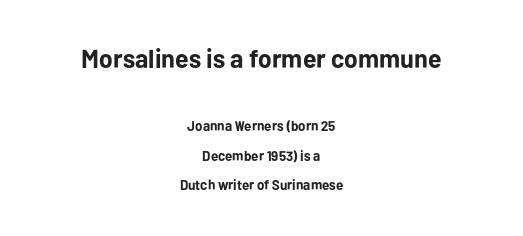
Weight: bold. You can tell it's not italic because the verticals are truly vertical. If you folded the block vertically in half, each line would mirror itself in length. The letters sit at their default tracking, neither squeezed nor spread. Line spacing here is loose.
